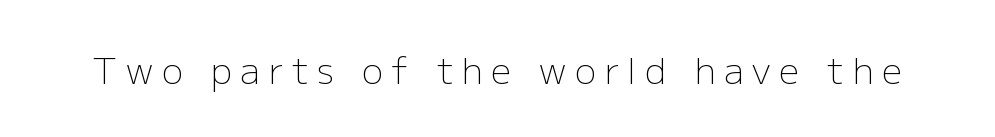
The image shows 36 px light sans-serif type, upright; set unusually wide letter spacing (+0.24 em), not underlined; low stroke contrast and a medium x-height.
